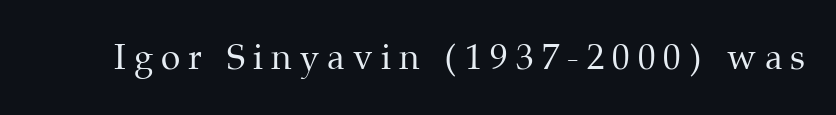
The image shows 35 px regular-weight serif type, upright; set unusually wide letter spacing (+0.23 em), not underlined; medium stroke contrast and a medium x-height.
